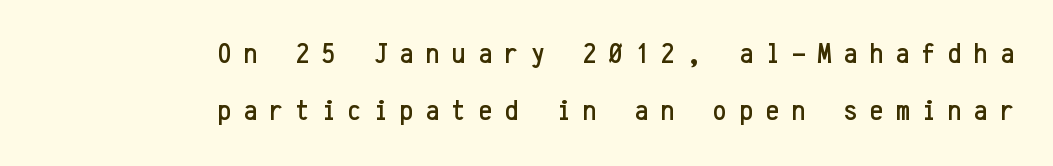
The lettering holds an erect, upright posture throughout. The lines are spread far apart with generous leading. Each letter, wide or thin by design, is forced into the same width here. Someone cranked the tracking dial way up on this one. Regarding serifs, this sample does without them.
